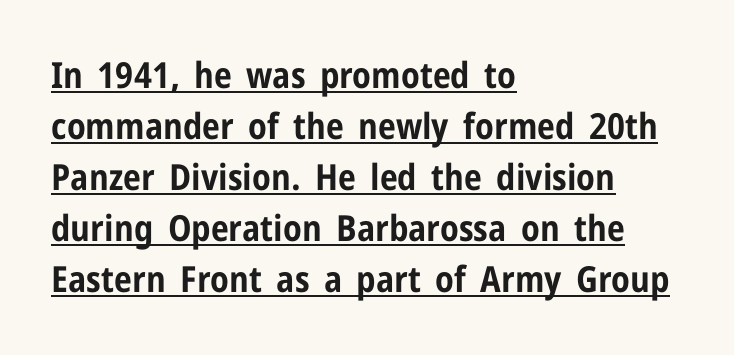
Q: Is the text bold? A: Yes.
Q: Is the text italic (slanted)? A: No, it is upright.
Q: Is the typeface a serif or a sans-serif typeface? A: Sans-serif.
Q: Is the text underlined? A: Yes.
Q: How is the paragraph aligned? A: Left-aligned.
Q: Is the spacing between letters normal or unusually wide? A: Normal.
Q: Is the spacing between lines tight, normal or loose? A: Normal.
Q: Width (condensed, normal, or wide)? A: Condensed.
Q: Stroke contrast? A: Low.
Q: x-height? A: Medium.
Q: Monospaced? A: No.
